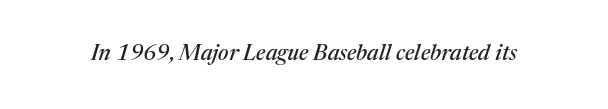
Q: Is the text italic (slanted)? A: Yes, it leans right by about 17 degrees.
Q: Is the text underlined? A: No.
Q: Is the spacing between letters normal or unusually wide? A: Normal.
